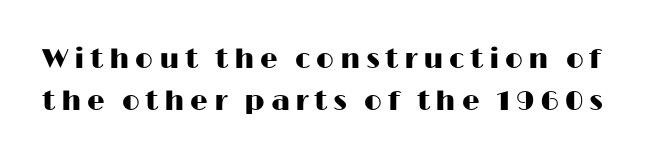
Notice how descenders clear the ascenders below comfortably — that's standard leading. Is there any slant? The stems are plumb. The strip under each line holds only bare page. Someone cranked the tracking dial way up on this one. A typesetter would call this proportional, since set widths differ per character. The face used here is a sans, in the tradition of grotesques and geometrics.
